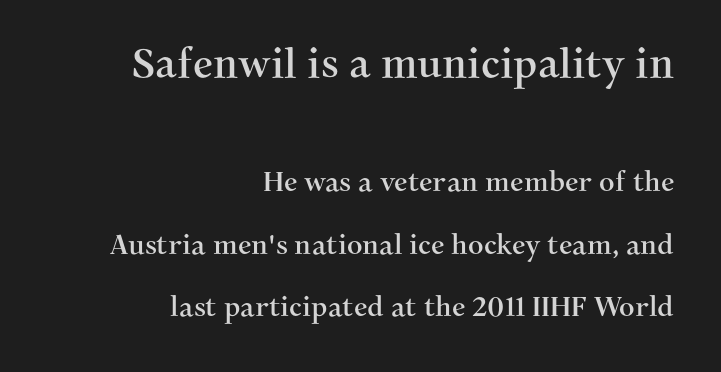
{"serif": "yes", "italic": "no", "width": "normal", "stroke_contrast": "medium", "x_height": "medium", "monospaced": "no", "underline": "no", "align": "right", "line_spacing": "loose", "line_spacing_ratio": 2.31, "letter_spacing": "normal", "letter_spacing_em": 0.0, "larger_block": "first", "size_ratio": 1.48, "glyph_px": 40}
